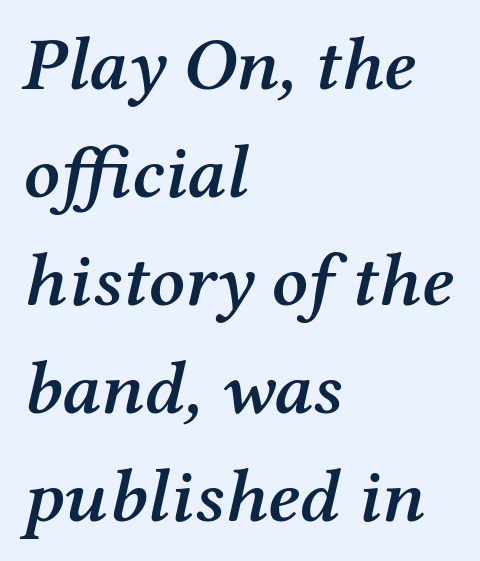
{"serif": "yes", "italic": "yes", "lean": "right", "slant_degrees": 12, "bold": "semi", "weight": "semibold", "width": "normal", "stroke_contrast": "medium", "x_height": "medium", "monospaced": "no", "underline": "no", "align": "left", "line_spacing": "normal", "line_spacing_ratio": 1.42, "letter_spacing": "normal", "letter_spacing_em": 0.0, "glyph_px": 76}
